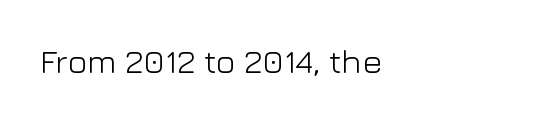
All the whitespace from short lines collects on the right. Does extra space separate the letters? No, they use regular spacing. Each stroke keeps to a modest, everyday thickness or less. These lines were composed using upright roman letters. Each letter's strokes conclude bluntly, with no projecting serifs.
